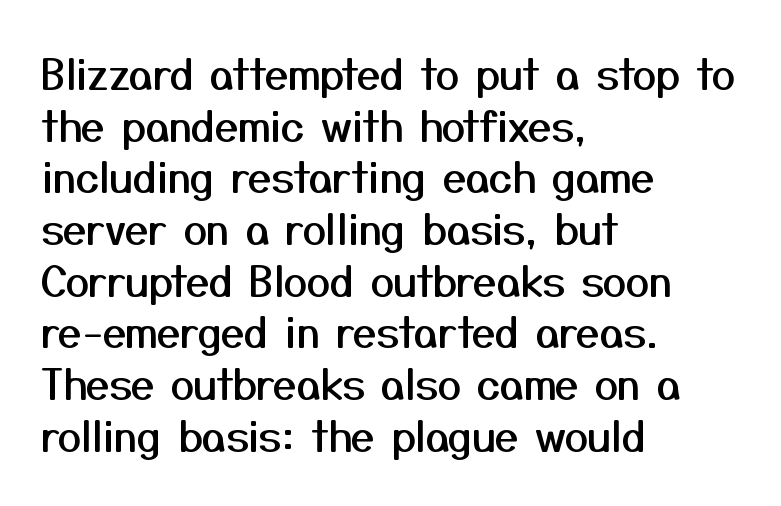
Q: Is the text italic (slanted)? A: No, it is upright.
Q: Is the typeface a serif or a sans-serif typeface? A: Sans-serif.
Q: Is the text underlined? A: No.
Q: How is the paragraph aligned? A: Left-aligned.
Q: Is the spacing between letters normal or unusually wide? A: Normal.
Q: Width (condensed, normal, or wide)? A: Normal.
Q: Stroke contrast? A: Medium.
Q: x-height? A: Medium.
Q: Monospaced? A: No.
